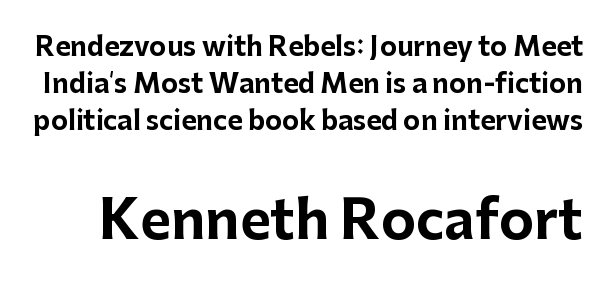
A typesetter would call this proportional, since set widths differ per character. Nobody drew a line under any word here. Grotesque or geometric, the face here clearly has no serifs. Do the letters lean? They stand straight. Plenty of ink on the page — the face is bold.
